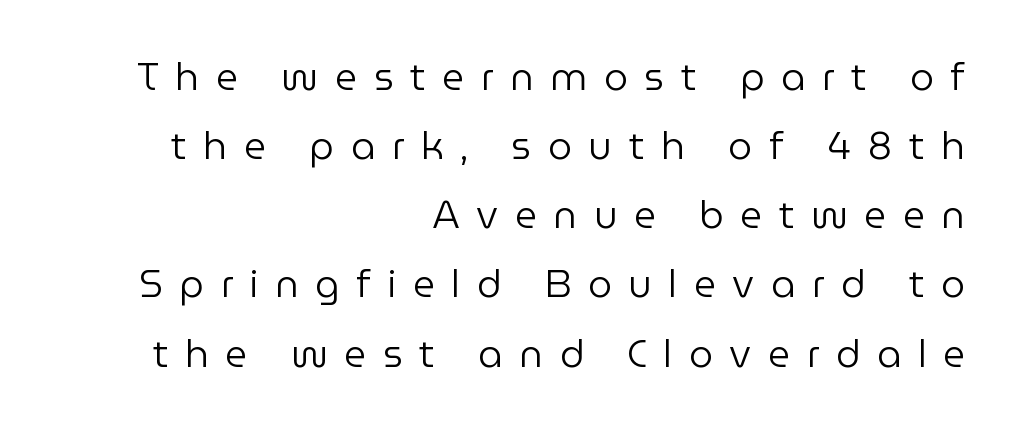
{"serif": "no", "italic": "no", "bold": "no", "weight": "regular", "width": "normal", "stroke_contrast": "low", "x_height": "medium", "monospaced": "no", "underline": "no", "align": "right", "line_spacing_ratio": 1.82, "letter_spacing": "wide", "letter_spacing_em": 0.44, "glyph_px": 38}
